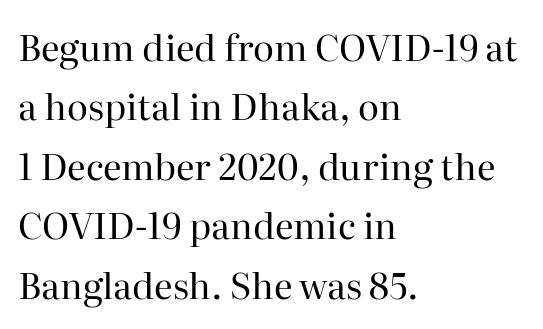
Only glyphs here, with clear space below each row. Does the copy run flush right? No — it runs flush left. Nobody touched the tracking dial on this one. Vertical spacing — default. A light-to-regular cut is what we see here. These lines are composed in type with serifs.
